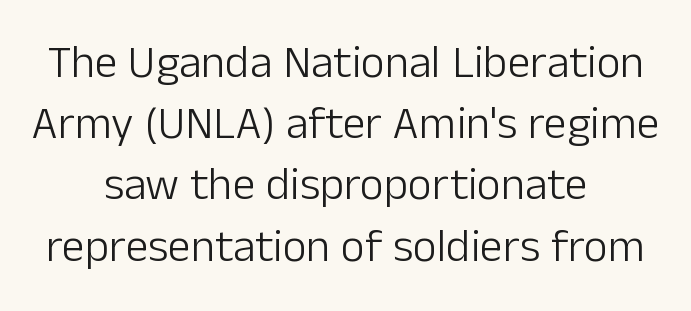
Compared with a typical body face, this is equally light or lighter still. The space beneath each line is pristine and unruled. This sample has the flowing, uneven cadence of proportional lettering. Between one letter and the next there's only the usual sliver of space. Do the letters lean? They stand straight.
